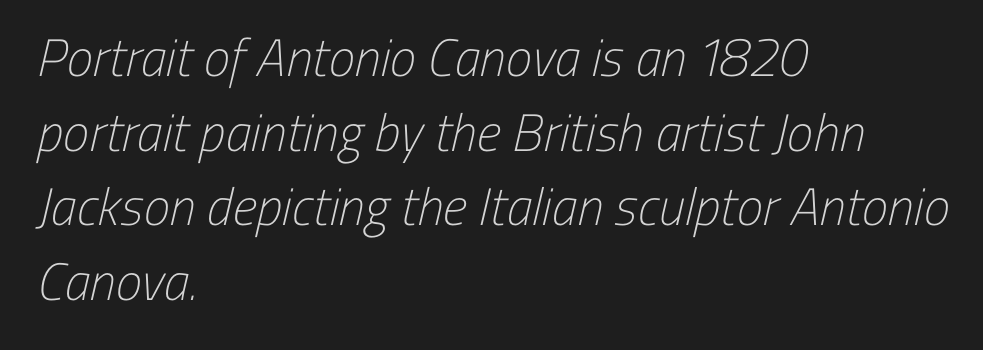
How are the letters spaced? Ordinarily, with no added tracking. The font is comparable to plain body text, perhaps lighter. Check under the words: just untouched page. A typesetter would call this proportional, since set widths differ per character. Horizontal alignment here is leftward, the default for most running prose. Regarding leading, the lines here are spaced in the standard way.
